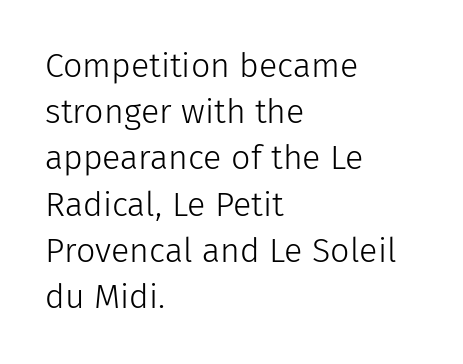
{"serif": "no", "italic": "no", "bold": "no", "weight": "light", "width": "normal", "stroke_contrast": "low", "x_height": "medium", "monospaced": "no", "underline": "no", "align": "left", "line_spacing": "normal", "line_spacing_ratio": 1.36, "letter_spacing": "normal", "letter_spacing_em": 0.0, "glyph_px": 34}
